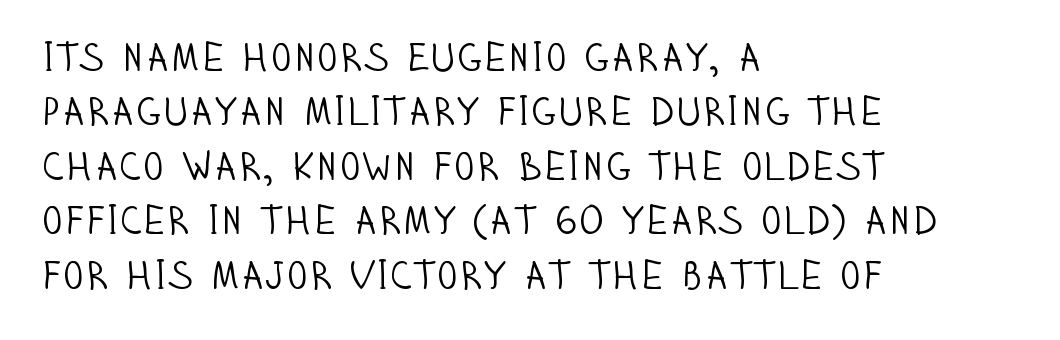
The image shows 40 px light, condensed sans-serif type, upright; set left-aligned, normal line spacing (1.36x), normal letter spacing, not underlined; low stroke contrast and a large x-height.
